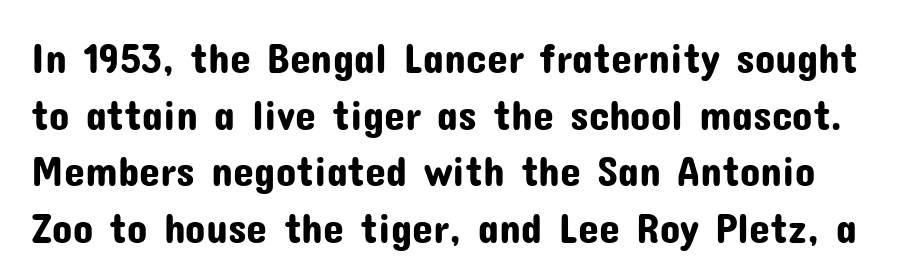
{"serif": "no", "italic": "no", "width": "normal", "stroke_contrast": "low", "x_height": "medium", "monospaced": "no", "underline": "no", "line_spacing": "normal", "line_spacing_ratio": 1.35, "letter_spacing": "normal", "letter_spacing_em": 0.0, "glyph_px": 42}
